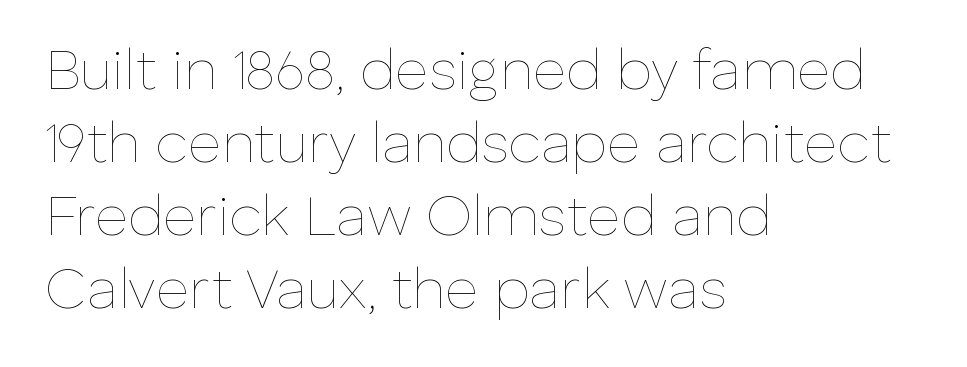
The image shows 57 px thin type, upright; set left-aligned, normal line spacing (1.28x), normal letter spacing, not underlined; low stroke contrast and a medium x-height.
